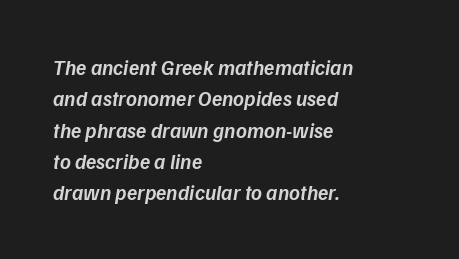
{"italic": "yes", "lean": "right", "slant_degrees": 9, "bold": "semi", "underline": "no", "align": "left", "line_spacing": "normal", "line_spacing_ratio": 1.49, "letter_spacing": "normal", "letter_spacing_em": 0.0, "glyph_px": 21}
